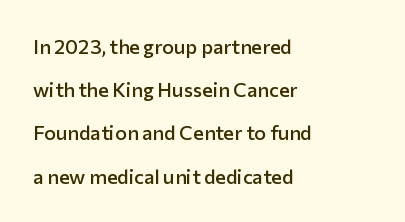
{"italic": "no", "bold": "semi", "underline": "no", "align": "left", "line_spacing": "loose", "line_spacing_ratio": 2.16, "letter_spacing": "normal", "letter_spacing_em": 0.0, "glyph_px": 20}
